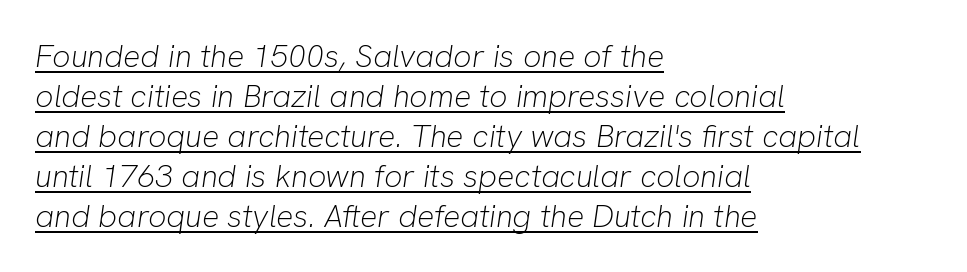
{"italic": "yes", "lean": "right", "slant_degrees": 8, "bold": "no", "weight": "light", "width": "normal", "stroke_contrast": "low", "x_height": "medium", "monospaced": "no", "underline": "yes", "align": "left", "line_spacing": "normal", "line_spacing_ratio": 1.25, "letter_spacing": "normal", "letter_spacing_em": 0.0, "glyph_px": 32}
